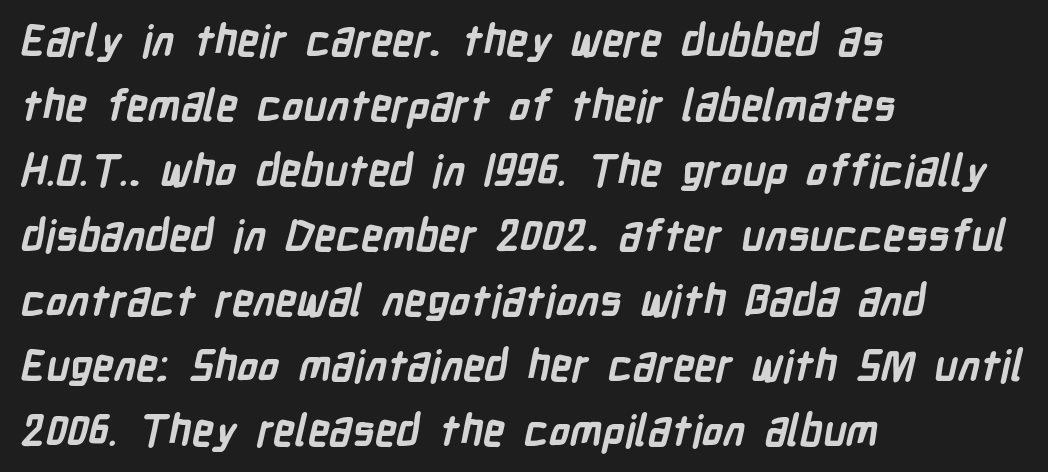
The image shows 43 px semibold, condensed sans-serif type; set left-aligned, normal line spacing (1.51x), normal letter spacing, not underlined; low stroke contrast and a medium x-height.
